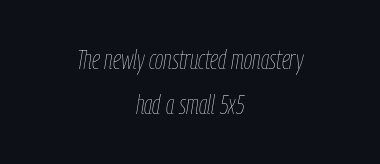
{"italic": "yes", "lean": "right", "slant_degrees": 9, "bold": "no", "underline": "no", "align": "center", "line_spacing": "normal", "line_spacing_ratio": 1.68, "letter_spacing": "normal", "letter_spacing_em": 0.0, "glyph_px": 27}
